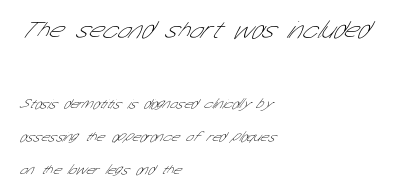
Q: Is the text bold? A: No.
Q: Is the text underlined? A: No.
Q: How is the paragraph aligned? A: Left-aligned.
Q: Is the spacing between letters normal or unusually wide? A: Normal.
Q: Is the spacing between lines tight, normal or loose? A: Loose.
Q: Which block of text is set in a larger size, the first (top) or the second (bottom)? A: The first (top) one.
